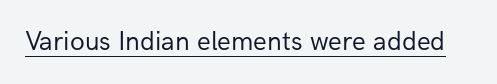
Vertical stems look standard width or narrower in stroke. This sample carries an underscore along the baseline area. Notice how the stems are strictly vertical — no italics here. Spacing between characters is what you'd get straight out of the box.
